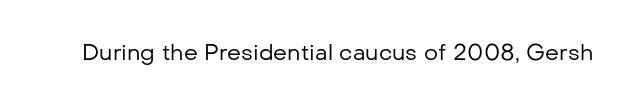
The space directly below the letters is spotless. Quick note: not italic, upright. The line texture is even and compact thanks to regular tracking. These glyphs show unthickened strokes, regular width or finer.
